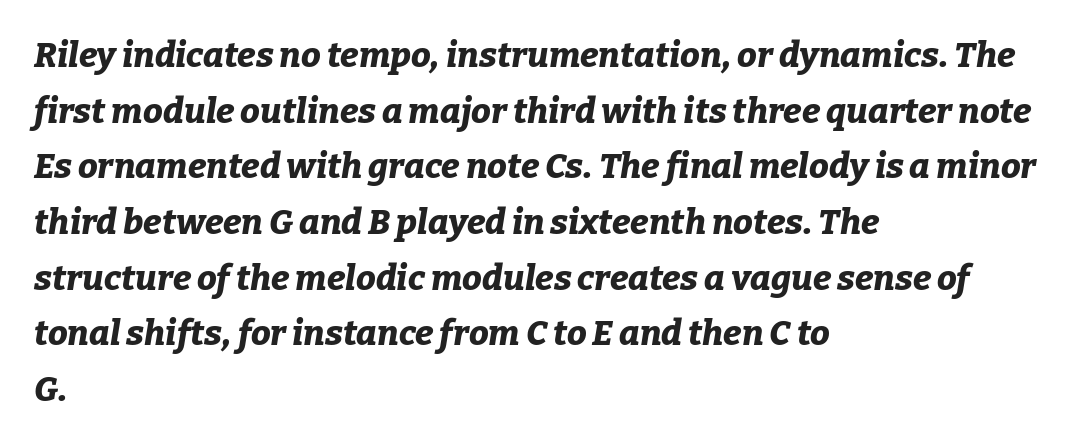
{"italic": "yes", "lean": "right", "slant_degrees": 9, "bold": "yes", "weight": "bold", "width": "normal", "stroke_contrast": "low", "x_height": "medium", "monospaced": "no", "underline": "no", "align": "left", "line_spacing": "normal", "line_spacing_ratio": 1.59, "letter_spacing": "normal", "letter_spacing_em": 0.0, "glyph_px": 35}
